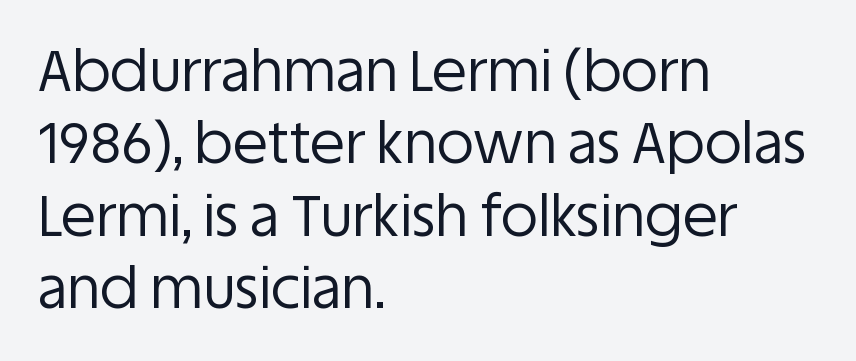
Q: Is the text bold? A: No.
Q: Is the text italic (slanted)? A: No, it is upright.
Q: Is the typeface a serif or a sans-serif typeface? A: Sans-serif.
Q: Is the text underlined? A: No.
Q: How is the paragraph aligned? A: Left-aligned.
Q: Is the spacing between letters normal or unusually wide? A: Normal.
Q: Is the spacing between lines tight, normal or loose? A: Normal.
Q: Width (condensed, normal, or wide)? A: Normal.
Q: Stroke contrast? A: Low.
Q: x-height? A: Large.
Q: Monospaced? A: No.
